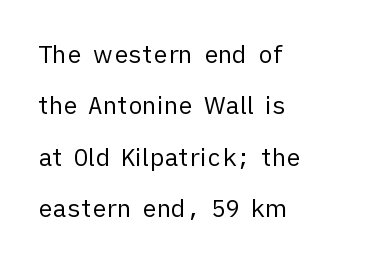
Line spacing here is loose. Teacher's note: observe the even left margin — that is flush-left alignment. This reads as an unemphasized weight, regular at the heaviest. Descenders hang freely into open space. Do the letters lean? They stand straight. Does extra space separate the letters? No, they use regular spacing.
